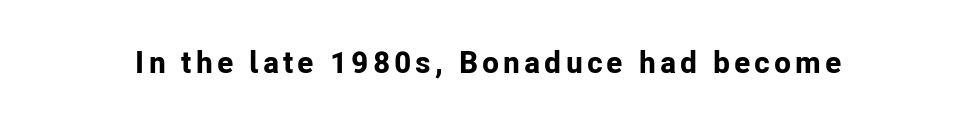
Q: Is the text bold? A: Yes.
Q: Is the text italic (slanted)? A: No, it is upright.
Q: Is the typeface a serif or a sans-serif typeface? A: Sans-serif.
Q: Is the text underlined? A: No.
Q: Width (condensed, normal, or wide)? A: Normal.
Q: Stroke contrast? A: Low.
Q: x-height? A: Medium.
Q: Monospaced? A: No.
